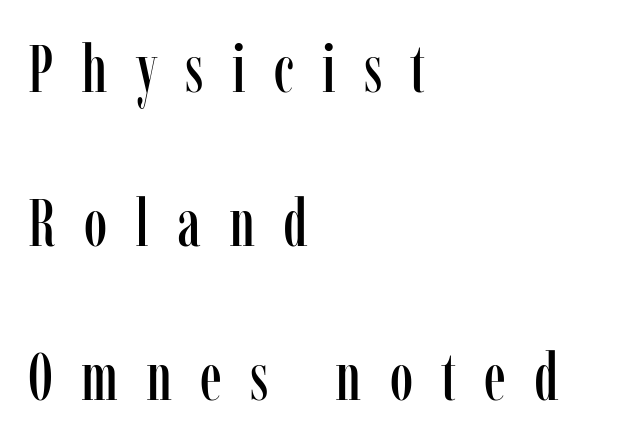
The image shows 67 px condensed serif type, upright; set left-aligned, loose line spacing (2.3x), unusually wide letter spacing (+0.42 em), not underlined; low stroke contrast and a medium x-height.
